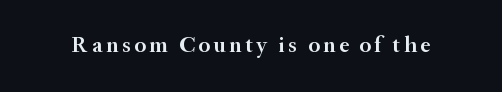
The image shows 23 px text type, upright; set not underlined.
